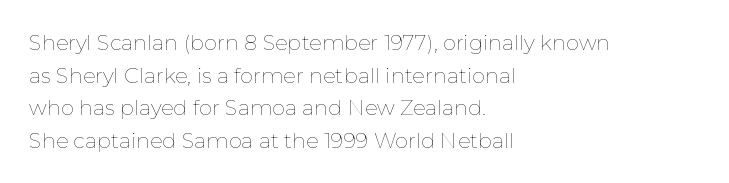
Q: Is the text bold? A: No.
Q: Is the text italic (slanted)? A: No, it is upright.
Q: Is the text underlined? A: No.
Q: How is the paragraph aligned? A: Left-aligned.
Q: Is the spacing between letters normal or unusually wide? A: Normal.
Q: Is the spacing between lines tight, normal or loose? A: Normal.
